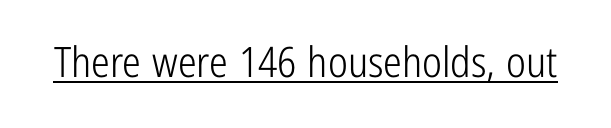
Think standard paragraph weight, or any step lighter than that. The horizontal fit of the characters is conventional and even. In terms of posture, this sample is upright. The rendering uses natural spacing where letterforms have individual widths. Beneath each row of characters lies a ruled line. Does the type have serifs? No, each stem ends abruptly.
